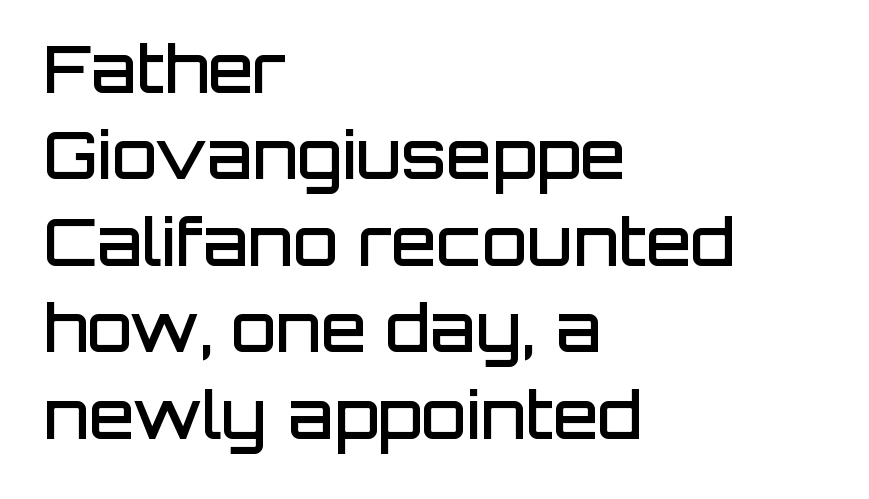
{"serif": "no", "italic": "no", "bold": "semi", "weight": "semibold", "width": "normal", "stroke_contrast": "low", "x_height": "large", "monospaced": "no", "underline": "no", "align": "left", "line_spacing": "normal", "line_spacing_ratio": 1.31, "letter_spacing": "normal", "letter_spacing_em": 0.0, "glyph_px": 66}
